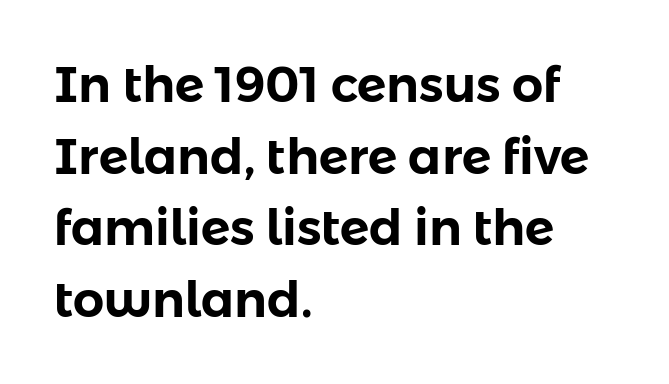
Q: Is the text italic (slanted)? A: No, it is upright.
Q: Is the typeface a serif or a sans-serif typeface? A: Sans-serif.
Q: Is the text underlined? A: No.
Q: How is the paragraph aligned? A: Left-aligned.
Q: Is the spacing between letters normal or unusually wide? A: Normal.
Q: Is the spacing between lines tight, normal or loose? A: Normal.
Q: Width (condensed, normal, or wide)? A: Normal.
Q: Stroke contrast? A: Low.
Q: x-height? A: Medium.
Q: Monospaced? A: No.
